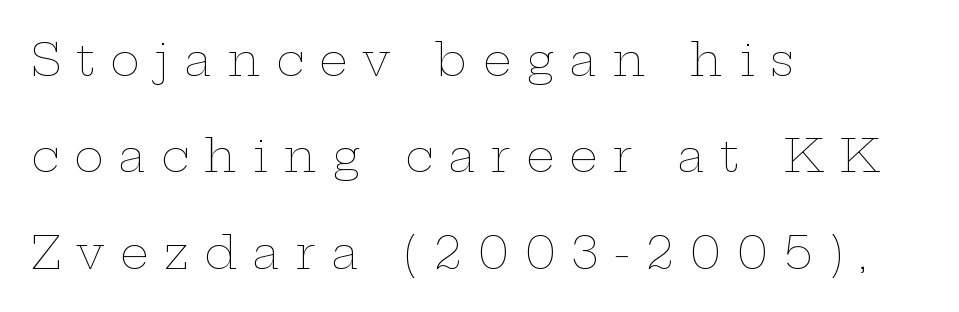
The weight would be labelled regular, book, light, or lighter still. The typesetter chose a ragged-right arrangement here. Think of a printed novel: that variable character pitch is what you see here. Posture: vertical. Honestly, the rows look like they've been pulled way apart.
